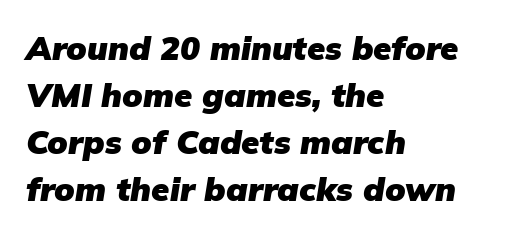
The image shows 33 px heavy type, italic (leaning right); set left-aligned, normal line spacing (1.42x), normal letter spacing, not underlined; low stroke contrast and a medium x-height.
